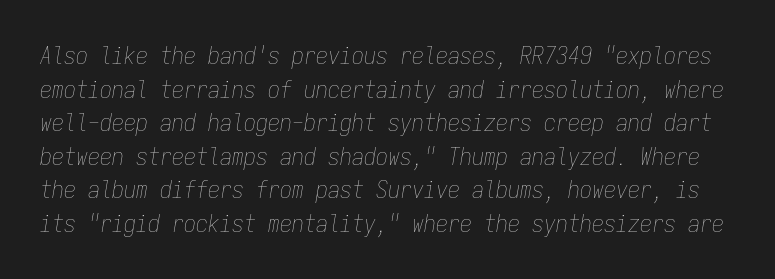
The image shows 24 px text type, italic (leaning right); set normal line spacing (1.4x), normal letter spacing, not underlined.
